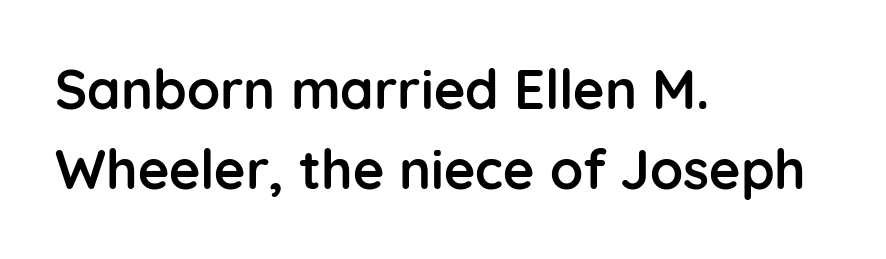
A normal amount of white space separates one row of letters from the next. The space beneath each line is pristine and unruled. You can tell it's not italic because the verticals are truly vertical. Inter-character spacing is left at the font's built-in metrics.
